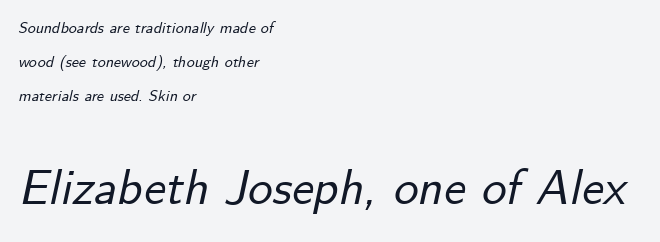
The image shows 49 px text type, italic (leaning right); set left-aligned, loose line spacing (2.13x), normal letter spacing, not underlined; the second (bottom) block is 3.06x larger; low stroke contrast and a small x-height.
